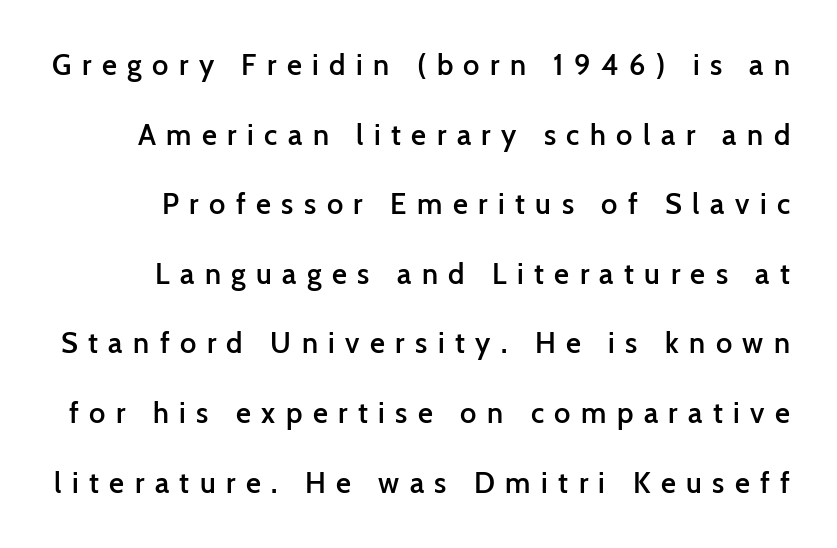
Q: Is the text bold? A: Semi-bold.
Q: Is the text italic (slanted)? A: No, it is upright.
Q: Is the typeface a serif or a sans-serif typeface? A: Sans-serif.
Q: Is the text underlined? A: No.
Q: Is the spacing between letters normal or unusually wide? A: Unusually wide.
Q: Is the spacing between lines tight, normal or loose? A: Loose.
Q: Width (condensed, normal, or wide)? A: Normal.
Q: Stroke contrast? A: Low.
Q: x-height? A: Medium.
Q: Monospaced? A: No.
